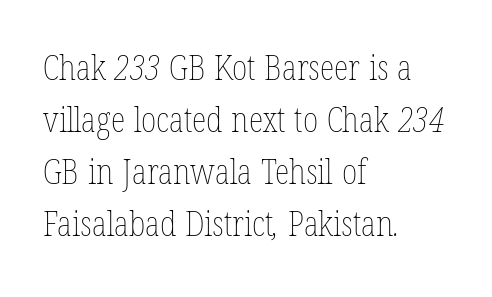
{"bold": "no", "weight": "thin", "width": "condensed", "stroke_contrast": "low", "x_height": "medium", "monospaced": "no", "underline": "no", "align": "left", "line_spacing": "normal", "line_spacing_ratio": 1.53, "letter_spacing": "normal", "letter_spacing_em": 0.0, "glyph_px": 34}
